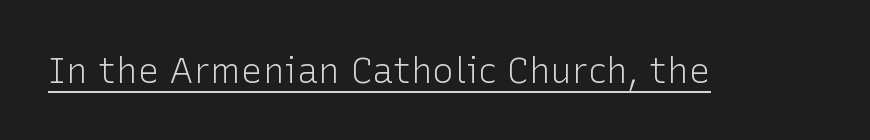
The font family rendered here belongs to the sans-serif group. Ink coverage per letter is moderate at most. This sample uses plain, unmodified letter spacing. The typesetter has applied underlining to the passage shown. Note the varied advance widths — an 'i' is clearly narrower than an 'm'.
